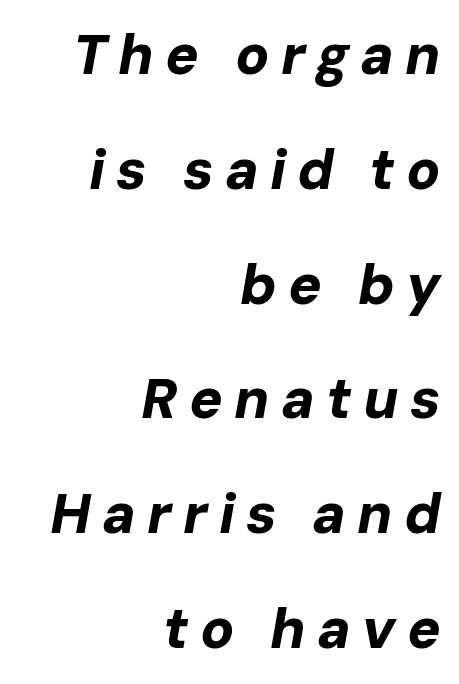
Q: Is the text bold? A: Yes.
Q: Is the text italic (slanted)? A: Yes, it leans right by about 10 degrees.
Q: Is the text underlined? A: No.
Q: How is the paragraph aligned? A: Right-aligned.
Q: Is the spacing between letters normal or unusually wide? A: Unusually wide.
Q: Is the spacing between lines tight, normal or loose? A: Loose.
Q: Width (condensed, normal, or wide)? A: Normal.
Q: Stroke contrast? A: Low.
Q: x-height? A: Medium.
Q: Monospaced? A: No.
